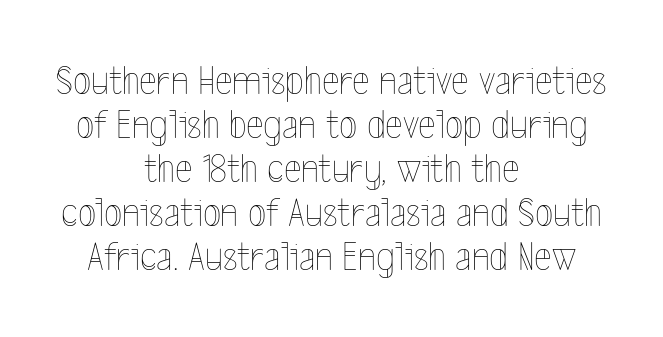
Varying glyph widths throughout — classic text-font behaviour. Teacher's note: observe the equal gaps on both sides — that is centered alignment. The face used here is rendered with its standard letterfit. A quiet, ordinary-to-light weight characterises the typeface.
